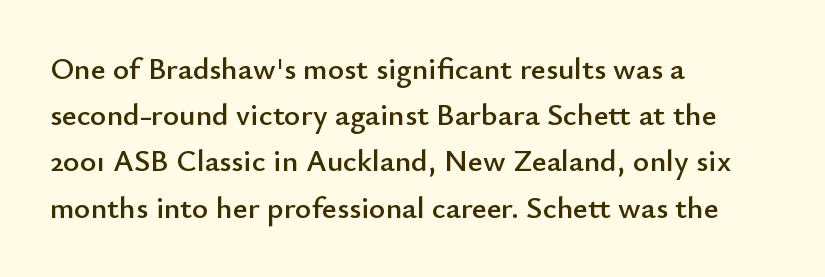
The image shows 31 px sans-serif type, upright; set left-aligned, normal line spacing (1.49x), normal letter spacing, not underlined; low stroke contrast and a small x-height.
